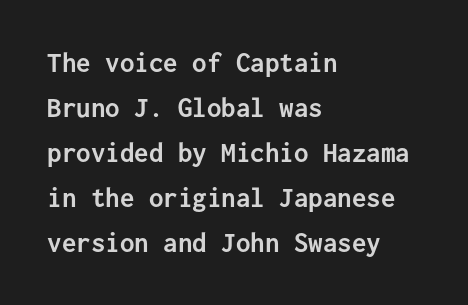
Q: Is the text bold? A: Yes.
Q: Is the text italic (slanted)? A: No, it is upright.
Q: Is the typeface a serif or a sans-serif typeface? A: Sans-serif.
Q: Is the text underlined? A: No.
Q: How is the paragraph aligned? A: Left-aligned.
Q: Is the spacing between letters normal or unusually wide? A: Normal.
Q: Is the spacing between lines tight, normal or loose? A: Normal.
Q: Width (condensed, normal, or wide)? A: Normal.
Q: Stroke contrast? A: Low.
Q: x-height? A: Medium.
Q: Monospaced? A: Yes.
